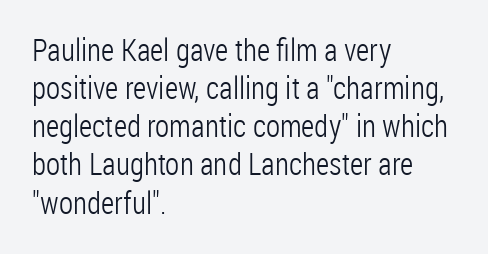
Q: Is the text bold? A: No.
Q: Is the text italic (slanted)? A: No, it is upright.
Q: Is the typeface a serif or a sans-serif typeface? A: Sans-serif.
Q: Is the text underlined? A: No.
Q: How is the paragraph aligned? A: Left-aligned.
Q: Is the spacing between letters normal or unusually wide? A: Normal.
Q: Width (condensed, normal, or wide)? A: Condensed.
Q: Stroke contrast? A: Low.
Q: x-height? A: Medium.
Q: Monospaced? A: No.
